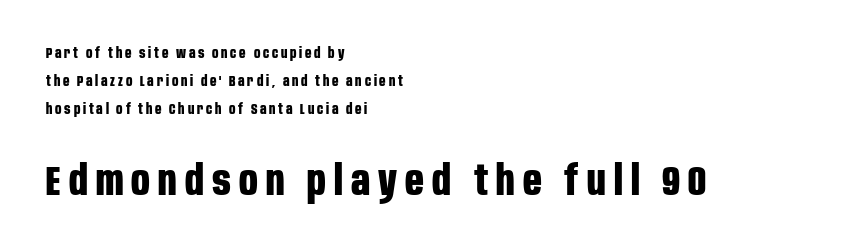
Loosely led — the rows are spread out. The passage shown is not underscored anywhere. The rendering uses natural spacing where letterforms have individual widths. Caption: bold face, heavy strokes. The gaps between neighbouring characters are conspicuously large. The text was rendered using a sans face with plain stroke endings.
